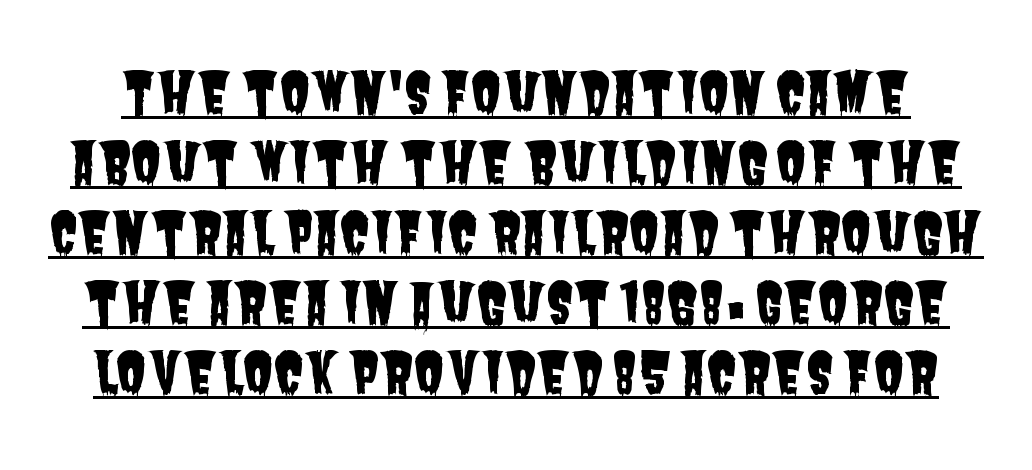
The image shows 56 px condensed sans-serif type; set normal line spacing (1.25x), normal letter spacing, underlined; low stroke contrast and a large x-height.
